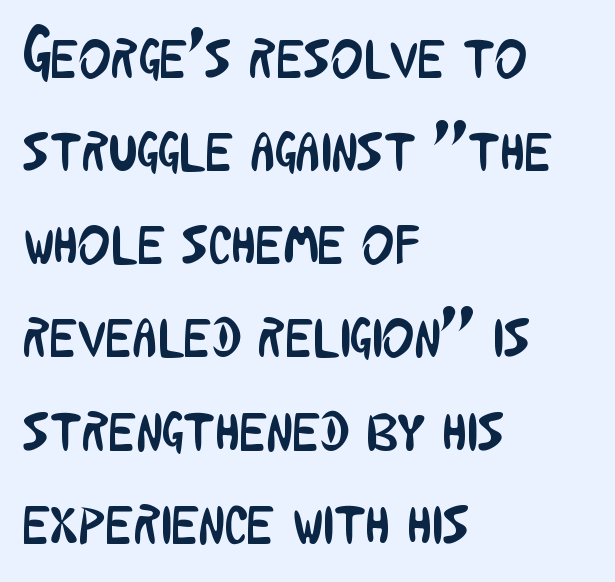
Q: Is the text bold? A: No.
Q: Is the text italic (slanted)? A: No, it is upright.
Q: Is the typeface a serif or a sans-serif typeface? A: Sans-serif.
Q: Is the text underlined? A: No.
Q: How is the paragraph aligned? A: Left-aligned.
Q: Is the spacing between letters normal or unusually wide? A: Normal.
Q: Is the spacing between lines tight, normal or loose? A: Normal.
Q: Width (condensed, normal, or wide)? A: Condensed.
Q: Stroke contrast? A: Low.
Q: x-height? A: Medium.
Q: Monospaced? A: No.
